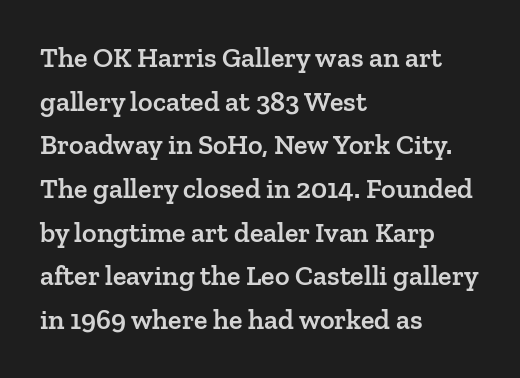
Summary of vertical rhythm: regular, with standard interline spacing. Teacher's note: observe the even left margin — that is flush-left alignment. The rendering uses natural spacing where letterforms have individual widths. These lines were composed using upright roman letters. Nothing unusual about the tracking: characters are spaced as the font intends.
